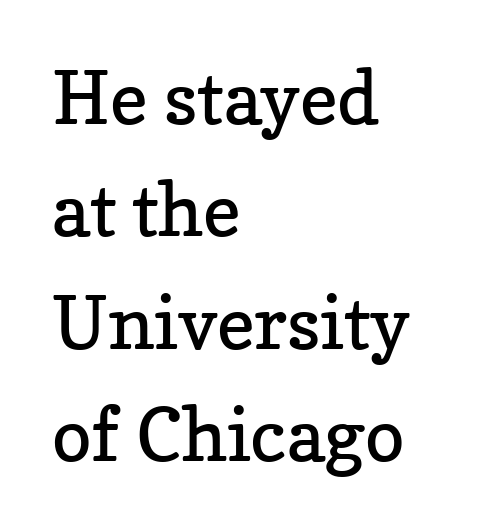
The letters look calm and open, with moderate or lighter stems. The specimen reads as upright at a glance. Observe the ordinary spacing: letters are neighbours, not strangers. Whoever set this chose a conventional vertical rhythm. A typesetter would call this proportional, since set widths differ per character. Small tapered or slab feet sit at the stroke ends, so this counts as serif.
